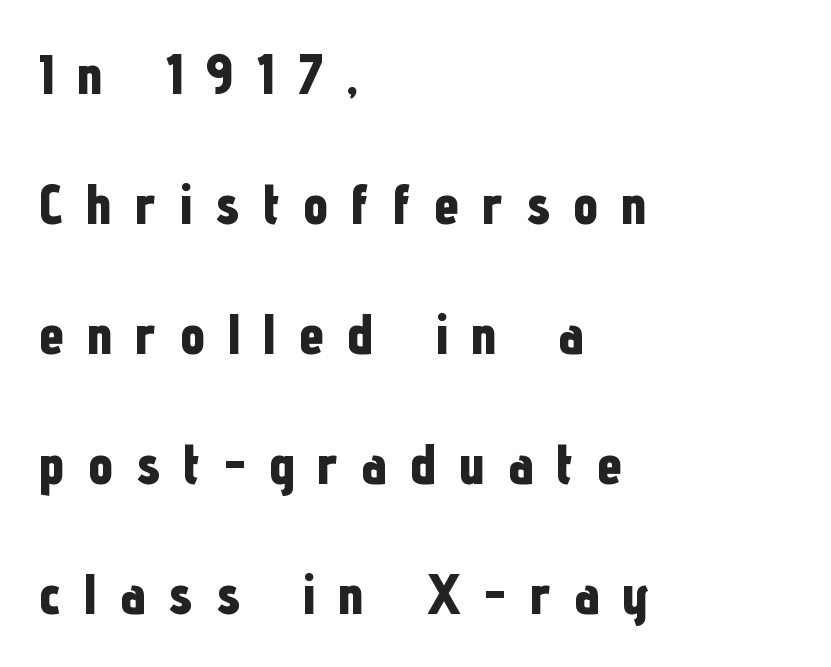
{"serif": "no", "italic": "no", "bold": "yes", "weight": "bold", "width": "condensed", "stroke_contrast": "low", "x_height": "medium", "monospaced": "no", "underline": "no", "align": "left", "line_spacing": "loose", "line_spacing_ratio": 2.28, "letter_spacing": "wide", "letter_spacing_em": 0.4, "glyph_px": 57}
